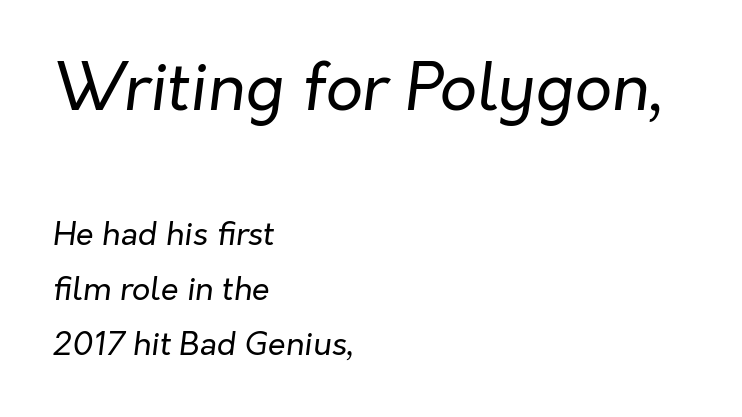
Is this a fixed-width face? No — the glyphs have proportional, varying widths. When letters slant like this, we call the style italic. This rendering leaves character spacing at its baseline value. The characters are drawn with everyday or finer stroke widths.
